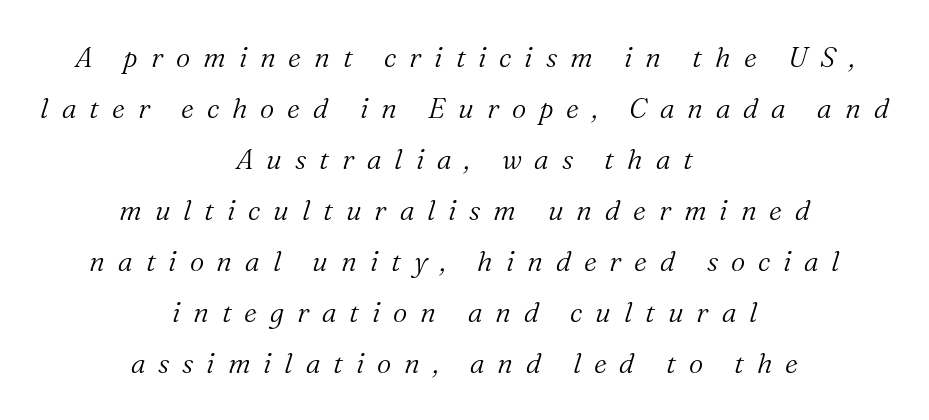
Note the varied advance widths — an 'i' is clearly narrower than an 'm'. Little horizontal feet cap the strokes, marking this as serif type. You can tell it's italic because the verticals aren't actually vertical. Look at the tracking — it's clearly loosened, letters drifting apart. Check under the words: just untouched page.
